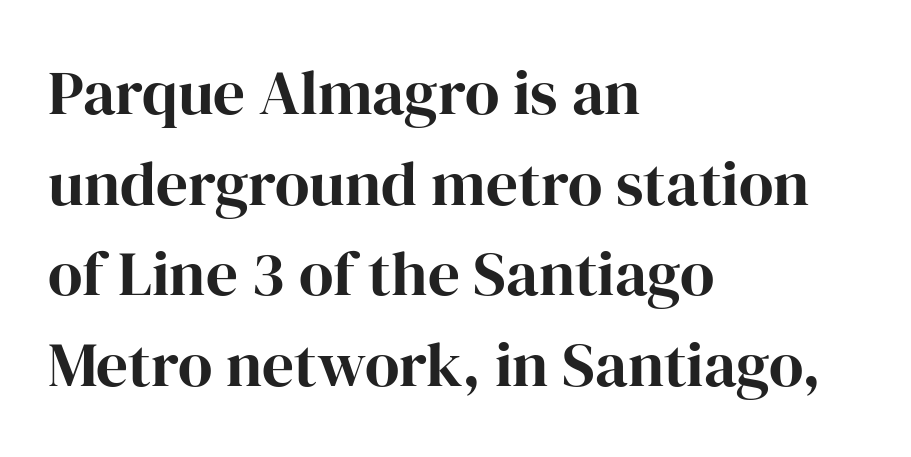
{"serif": "yes", "italic": "no", "bold": "yes", "weight": "bold", "width": "normal", "stroke_contrast": "high", "x_height": "medium", "monospaced": "no", "underline": "no", "align": "left", "line_spacing": "normal", "line_spacing_ratio": 1.44, "letter_spacing": "normal", "letter_spacing_em": 0.0, "glyph_px": 63}
